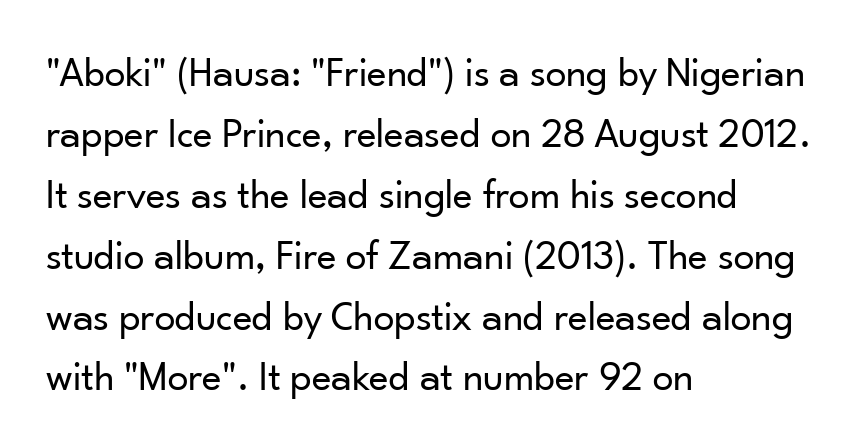
{"serif": "no", "italic": "no", "bold": "no", "weight": "regular", "width": "normal", "stroke_contrast": "low", "x_height": "small", "monospaced": "no", "underline": "no", "align": "left", "line_spacing": "normal", "line_spacing_ratio": 1.45, "letter_spacing": "normal", "letter_spacing_em": 0.0, "glyph_px": 42}
